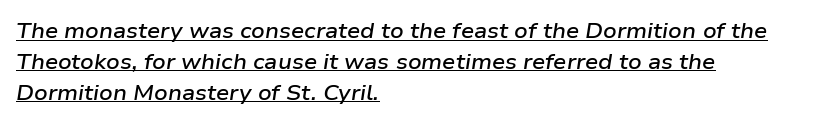
The image shows 21 px text type, italic (leaning right); set left-aligned, normal line spacing (1.47x), normal letter spacing, underlined.
